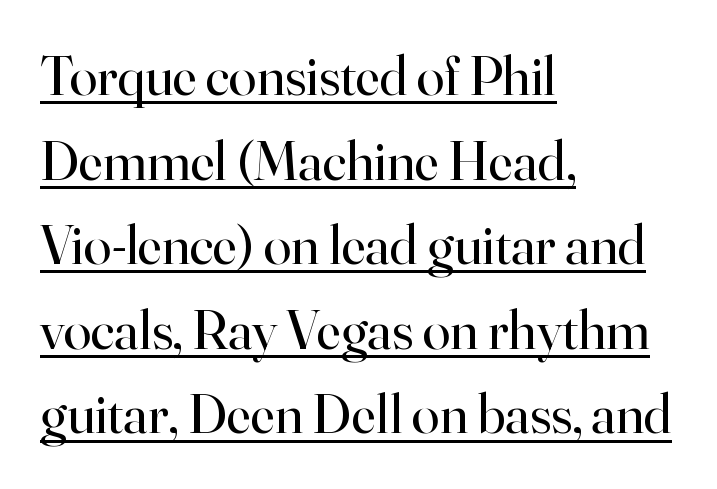
{"serif": "yes", "italic": "no", "bold": "no", "weight": "regular", "width": "normal", "stroke_contrast": "high", "x_height": "small", "monospaced": "no", "underline": "yes", "align": "left", "line_spacing": "normal", "line_spacing_ratio": 1.51, "letter_spacing": "normal", "letter_spacing_em": 0.0, "glyph_px": 56}
